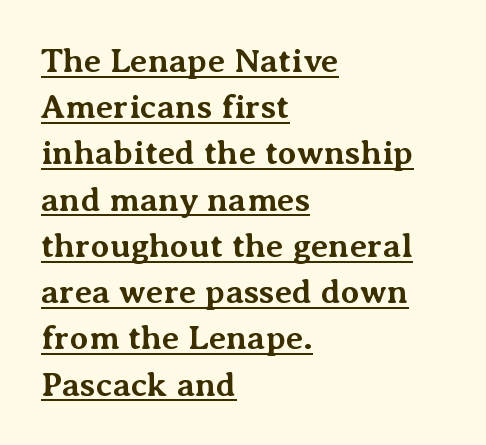
{"serif": "yes", "italic": "no", "bold": "yes", "weight": "bold", "width": "normal", "stroke_contrast": "medium", "x_height": "medium", "monospaced": "no", "underline": "yes", "align": "left", "line_spacing": "normal", "line_spacing_ratio": 1.36, "letter_spacing": "normal", "letter_spacing_em": 0.0, "glyph_px": 34}
